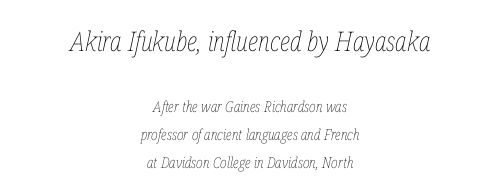
The image shows 27 px text type, italic (leaning right); set centered, line spacing 1.89x, normal letter spacing, not underlined; the first (top) block is 1.8x larger.
